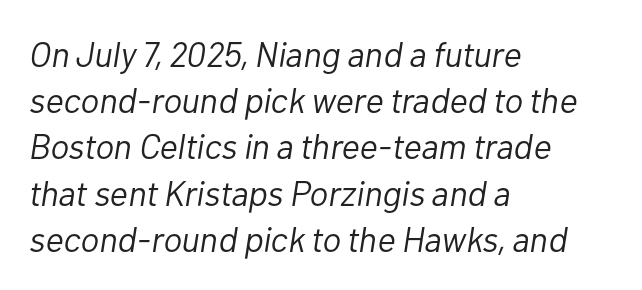
Q: Is the text bold? A: No.
Q: Is the text italic (slanted)? A: Yes, it leans right by about 10 degrees.
Q: Is the text underlined? A: No.
Q: How is the paragraph aligned? A: Left-aligned.
Q: Is the spacing between letters normal or unusually wide? A: Normal.
Q: Is the spacing between lines tight, normal or loose? A: Normal.
Q: Width (condensed, normal, or wide)? A: Normal.
Q: Stroke contrast? A: Low.
Q: x-height? A: Medium.
Q: Monospaced? A: No.
